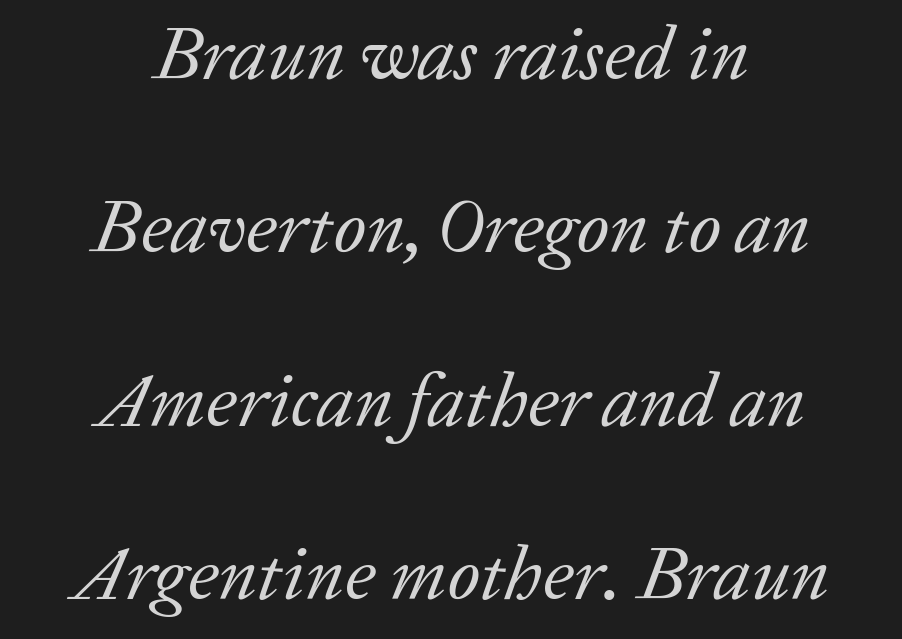
{"serif": "yes", "italic": "yes", "lean": "right", "slant_degrees": 20, "bold": "no", "weight": "regular", "width": "normal", "stroke_contrast": "low", "x_height": "medium", "monospaced": "no", "underline": "no", "align": "center", "line_spacing": "loose", "line_spacing_ratio": 2.28, "letter_spacing": "normal", "letter_spacing_em": 0.0, "glyph_px": 76}
